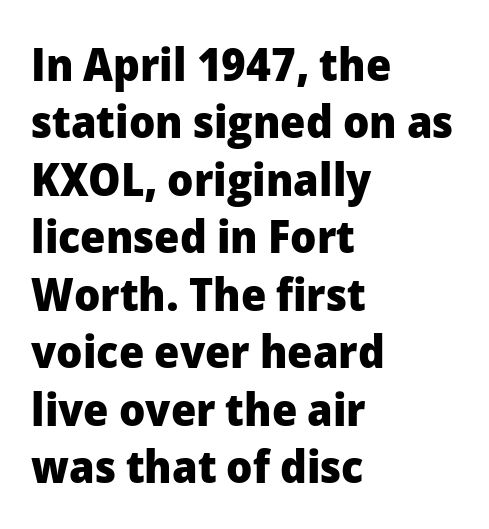
Q: Is the text bold? A: Yes.
Q: Is the text italic (slanted)? A: No, it is upright.
Q: Is the typeface a serif or a sans-serif typeface? A: Sans-serif.
Q: Is the text underlined? A: No.
Q: How is the paragraph aligned? A: Left-aligned.
Q: Is the spacing between letters normal or unusually wide? A: Normal.
Q: Is the spacing between lines tight, normal or loose? A: Normal.
Q: Width (condensed, normal, or wide)? A: Normal.
Q: Stroke contrast? A: Low.
Q: x-height? A: Medium.
Q: Monospaced? A: No.
